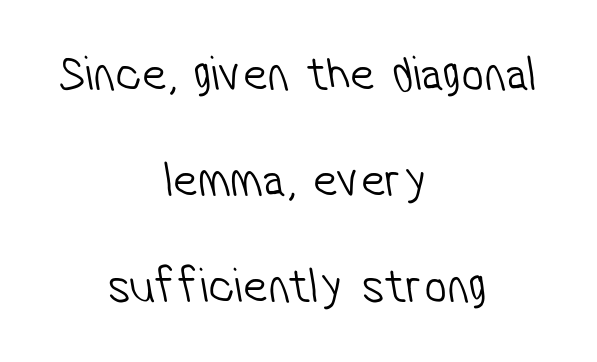
This rendering uses center alignment, leaving both contours irregular but symmetric. The passage shown is typed in a proportional face where columns would drift. Summary of vertical rhythm: relaxed, with wide interline spacing. Caption: face not bold, strokes unweighted.
